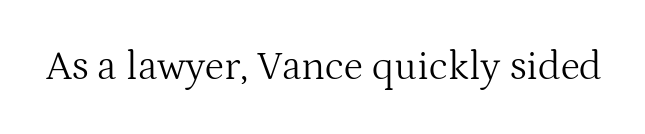
The image shows 41 px light serif type, upright; set normal letter spacing, not underlined; medium stroke contrast and a medium x-height.
